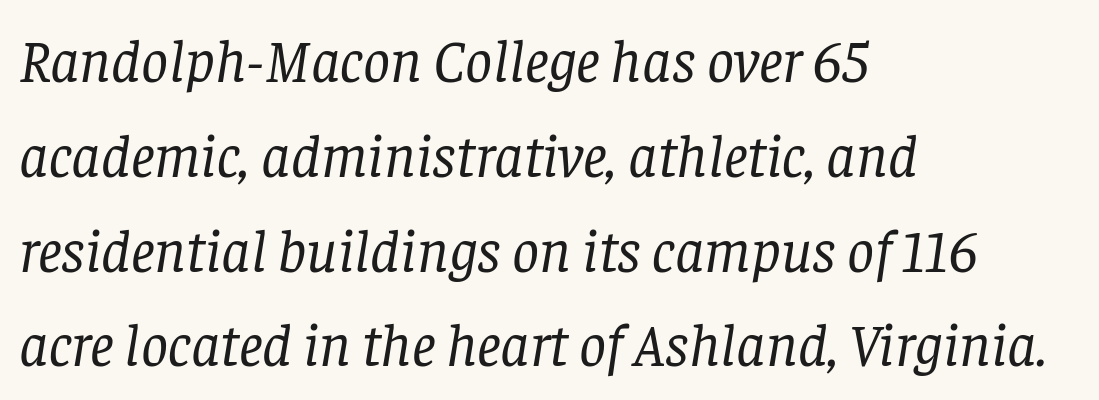
Q: Is the text bold? A: No.
Q: Is the text italic (slanted)? A: Yes, it leans right by about 8 degrees.
Q: Is the typeface a serif or a sans-serif typeface? A: Serif.
Q: Is the text underlined? A: No.
Q: How is the paragraph aligned? A: Left-aligned.
Q: Is the spacing between letters normal or unusually wide? A: Normal.
Q: Is the spacing between lines tight, normal or loose? A: Normal.
Q: Width (condensed, normal, or wide)? A: Normal.
Q: Stroke contrast? A: Low.
Q: x-height? A: Large.
Q: Monospaced? A: No.
